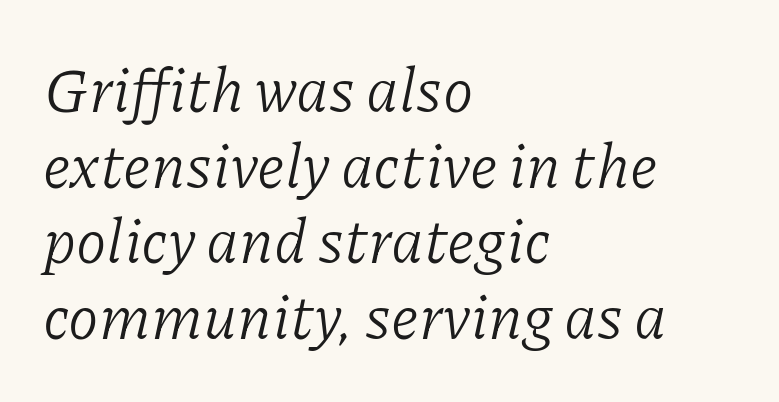
{"serif": "yes", "italic": "yes", "lean": "right", "slant_degrees": 11, "bold": "no", "weight": "light", "width": "normal", "stroke_contrast": "low", "x_height": "medium", "monospaced": "no", "underline": "no", "align": "left", "line_spacing_ratio": 1.22, "letter_spacing": "normal", "letter_spacing_em": 0.0, "glyph_px": 62}
